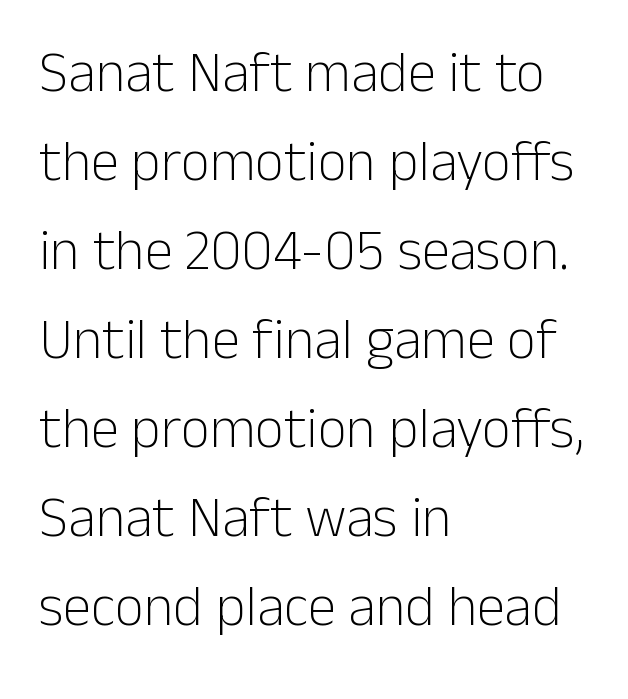
The passage shown is typed in a proportional face where columns would drift. Grotesque or geometric, the face here clearly has no serifs. In CSS terms this would be text-align: left. Words appear dense and cohesive because spacing is normal.
